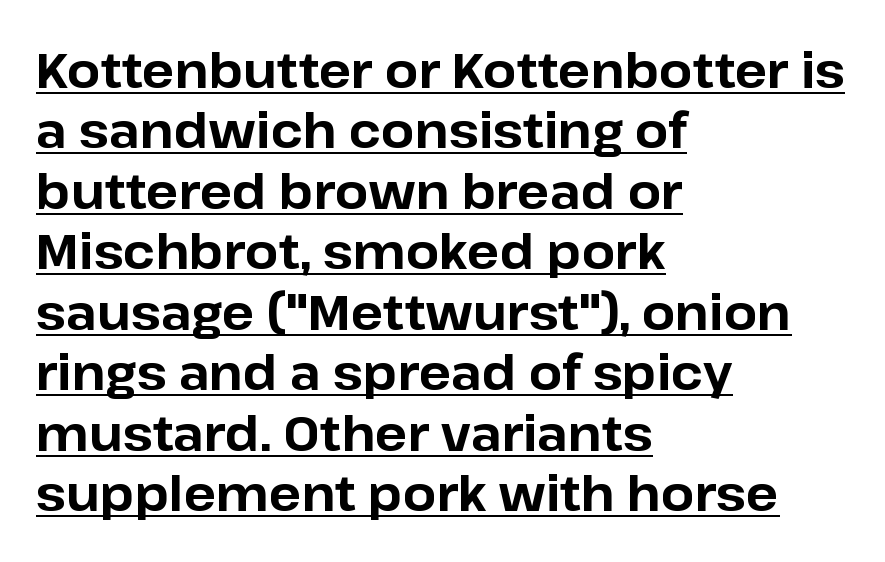
The image shows 48 px bold sans-serif type, upright; set left-aligned, normal line spacing (1.26x), normal letter spacing, underlined; low stroke contrast and a medium x-height.
